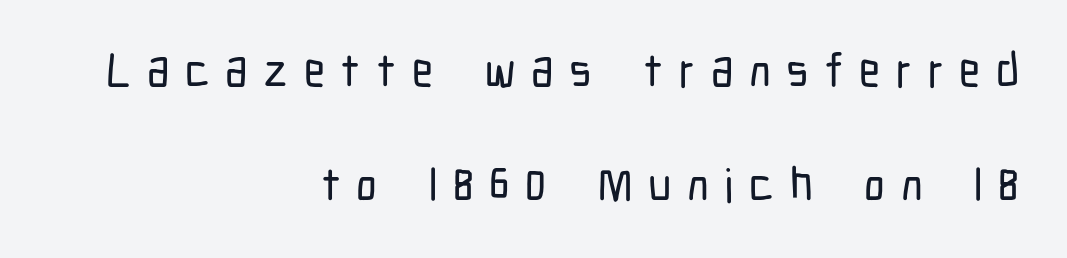
Looks like regular typesetting: each glyph gets only the width it needs. Does the type have serifs? No, each stem ends abruptly. The area under the type is left untouched. A typesetter would call this leading open, well beyond the default. If you drew a line through each stem, it would be perfectly vertical. A flush-right, rag-left setting is used for this passage.
